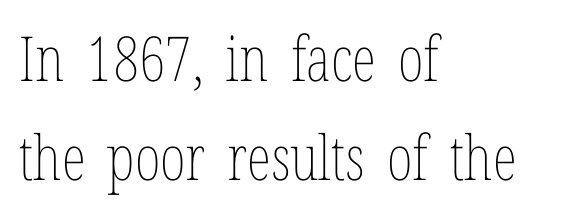
The image shows 62 px thin, condensed type, upright; set left-aligned, normal line spacing (1.6x), normal letter spacing, not underlined; low stroke contrast and a medium x-height.
